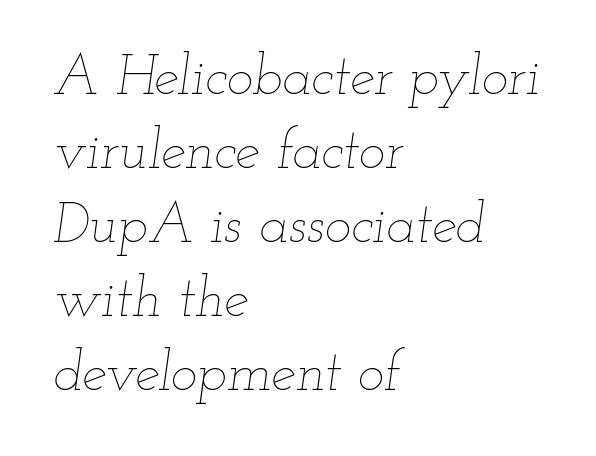
The strip under each line holds only bare page. It's the slanting kind of type. Leftover space on each line is placed entirely after the last word. This rendering leaves character spacing at its baseline value.
